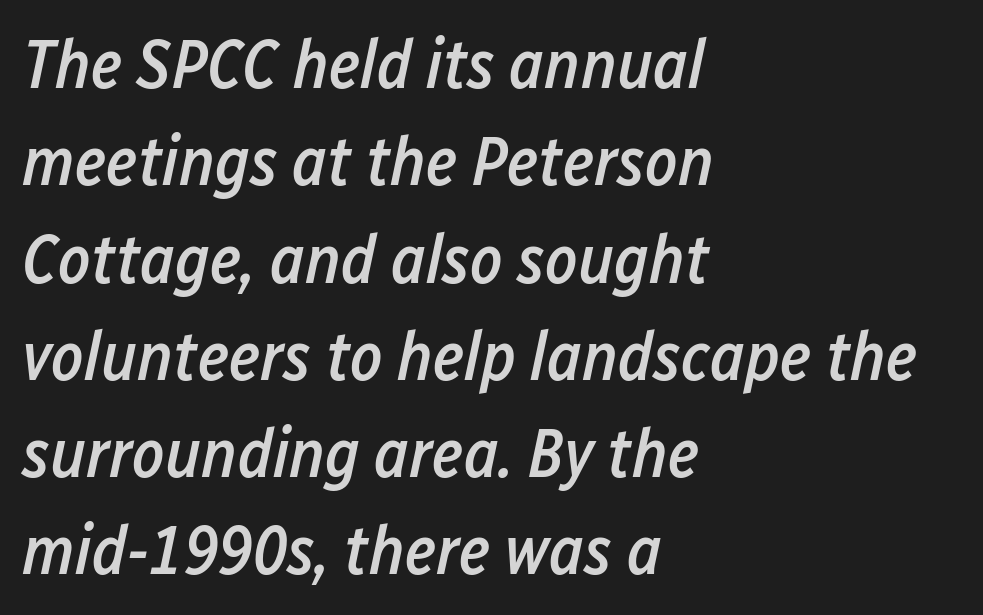
In terms of weight, the rendering is demibold, just under bold. Here the glyphs are tracked normally, forming tight word shapes. A bare baseline throughout the passage. Left-aligned paragraph, ragged on the right. Varying glyph widths throughout — classic text-font behaviour.
